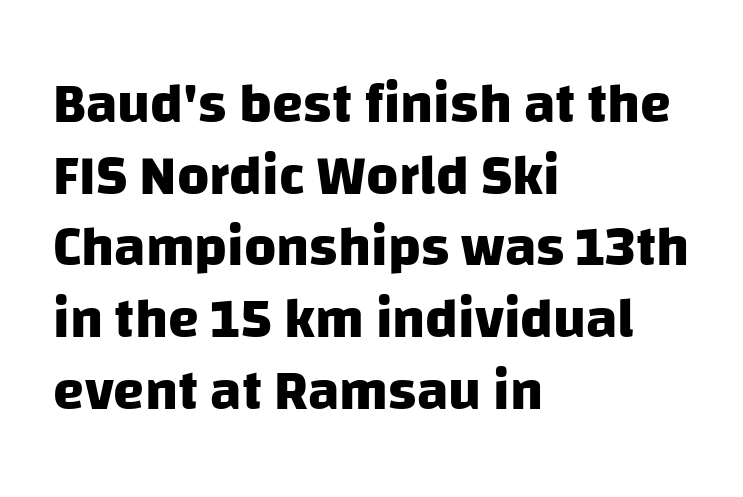
Look at the stroke-to-counter ratio: heavy, a bold. The baseline area is clear. Stroke terminals: plain, sans-serif. The compositor pushed each line to the left boundary. The rendering uses natural spacing where letterforms have individual widths. The line-height multiplier appears to be the usual default.
